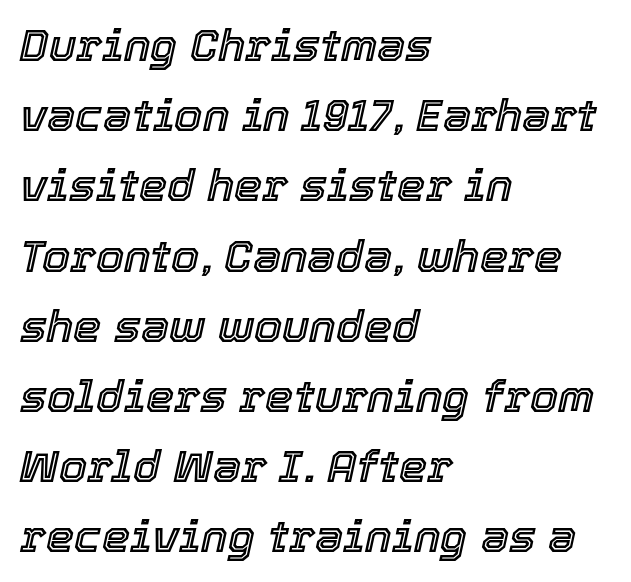
{"italic": "yes", "lean": "right", "slant_degrees": 12, "width": "normal", "x_height": "medium", "monospaced": "no", "underline": "no", "align": "left", "line_spacing": "normal", "line_spacing_ratio": 1.56, "letter_spacing": "normal", "letter_spacing_em": 0.0, "glyph_px": 45}
